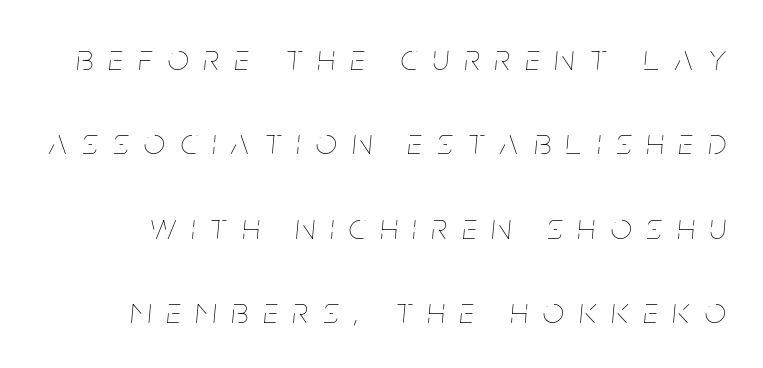
The image shows 37 px thin, condensed type, italic (leaning right); set loose line spacing (2.28x), unusually wide letter spacing (+0.42 em), not underlined; low stroke contrast and a large x-height.
